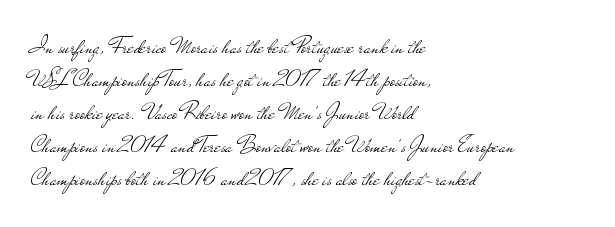
{"bold": "no", "underline": "no", "align": "left", "line_spacing": "normal", "line_spacing_ratio": 1.38, "letter_spacing": "normal", "letter_spacing_em": 0.0, "glyph_px": 24}
